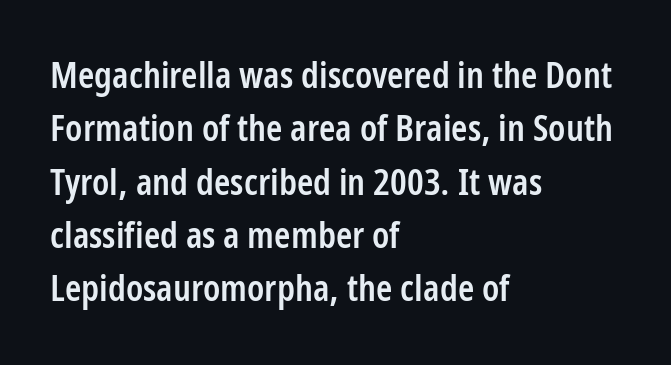
Is this a fixed-width face? No — the glyphs have proportional, varying widths. The face used here is rendered with its standard letterfit. Ascenders rise straight up at ninety degrees. Set as a demibold, roughly 600 on the weight scale.
